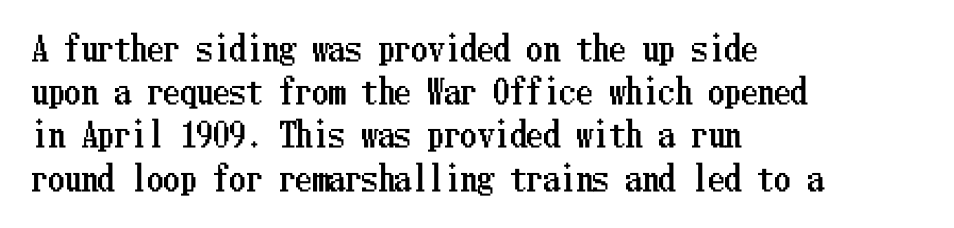
The image shows 33 px condensed type, upright; set left-aligned, normal line spacing (1.31x), normal letter spacing, not underlined; low stroke contrast and a medium x-height.
